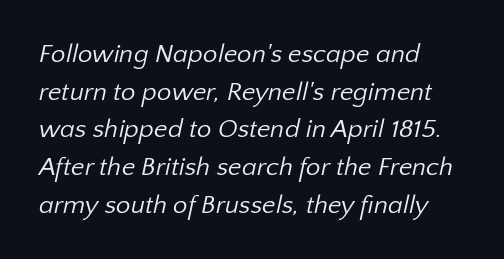
The zone under the glyphs is completely vacant. Short note: letters normally spaced. Vertically, the passage feels balanced, rows spaced as you'd expect. Think standard paragraph weight, or any step lighter than that.
